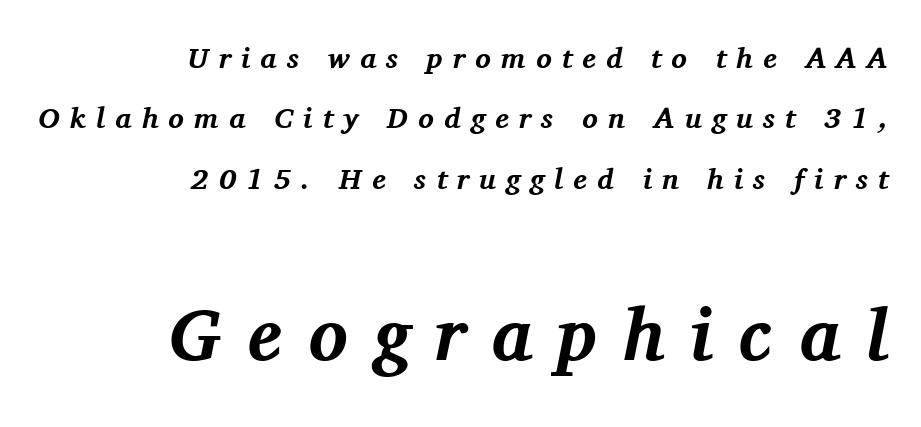
The image shows 73 px bold serif type, italic (leaning right); set right-aligned, loose line spacing (2.08x), unusually wide letter spacing (+0.35 em), not underlined; the second (bottom) block is 2.52x larger; medium stroke contrast and a medium x-height.
